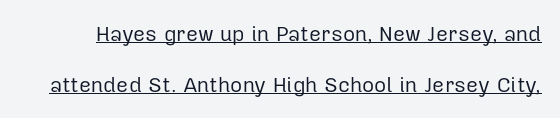
Q: Is the text bold? A: No.
Q: Is the text italic (slanted)? A: No, it is upright.
Q: Is the text underlined? A: Yes.
Q: Is the spacing between letters normal or unusually wide? A: Normal.
Q: Is the spacing between lines tight, normal or loose? A: Loose.
